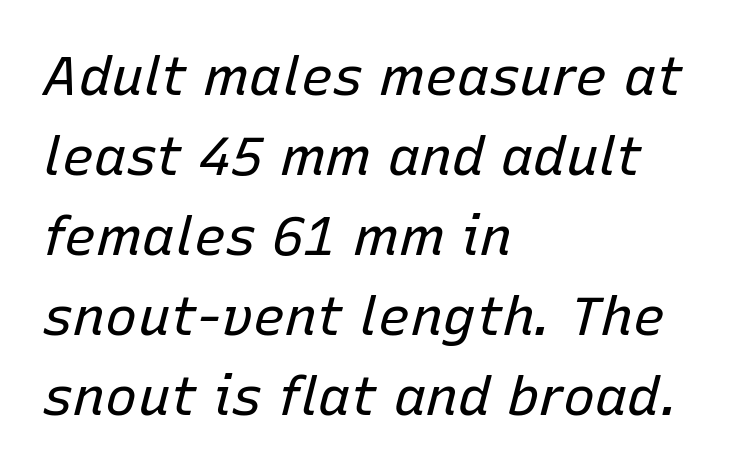
The specimen reads as italic at a glance. The rendering uses natural spacing where letterforms have individual widths. Vertical spacing — default. Words float on clear page, feet unadorned. These glyphs show unthickened strokes, regular width or finer. The compositor pushed each line to the left boundary.
